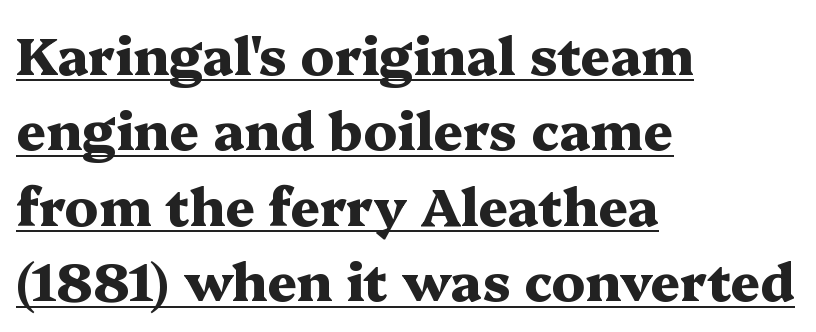
The rendered words wear a rule along their underside. Quick note: interline space is typical. Posture: straight, roman, zero tilt. Compared with a centered layout, this one pins lines to the left instead.
